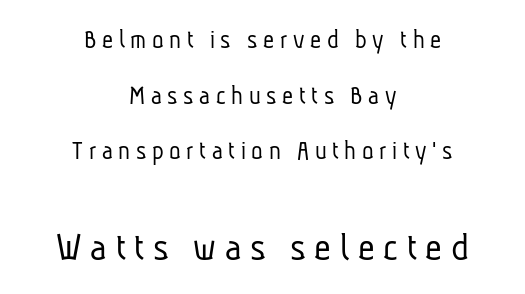
A typesetter would call this proportional, since set widths differ per character. Where is the straight margin? There isn't one; the lines are centered. Heaviness? Minimal to ordinary, like unemphasized prose. In this sample the second text group is rendered at the bigger scale. Classification — sans serif.
